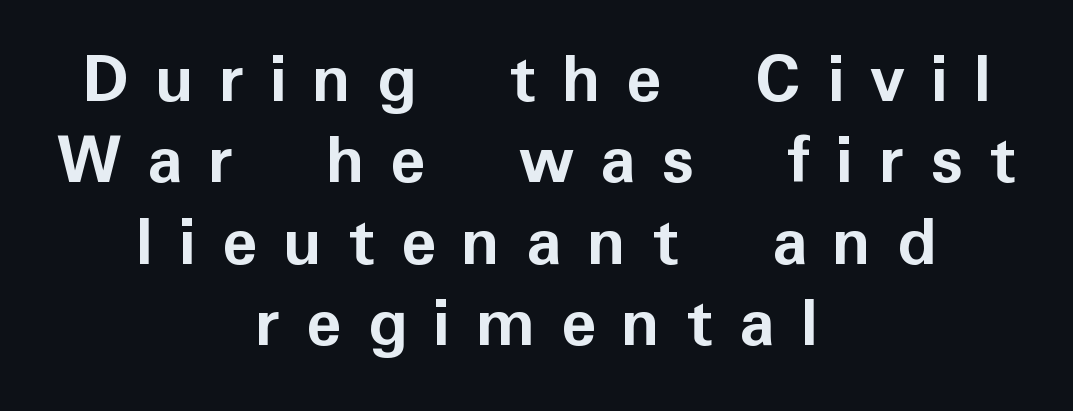
This sample uses expanded letter spacing, leaving extra air between glyphs. Weight: bold. This is sans-serif lettering, the kind often seen on screens and signage. Line spacing here is tight. The passage shown is not underscored anywhere. These lines are rendered in a variable-pitch font.
